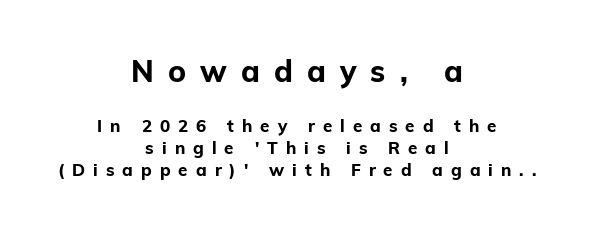
{"serif": "no", "italic": "no", "bold": "yes", "weight": "bold", "width": "normal", "stroke_contrast": "low", "x_height": "medium", "monospaced": "no", "underline": "no", "align": "center", "line_spacing": "normal", "line_spacing_ratio": 1.3, "letter_spacing": "wide", "letter_spacing_em": 0.47, "larger_block": "first", "size_ratio": 1.76, "glyph_px": 30}
